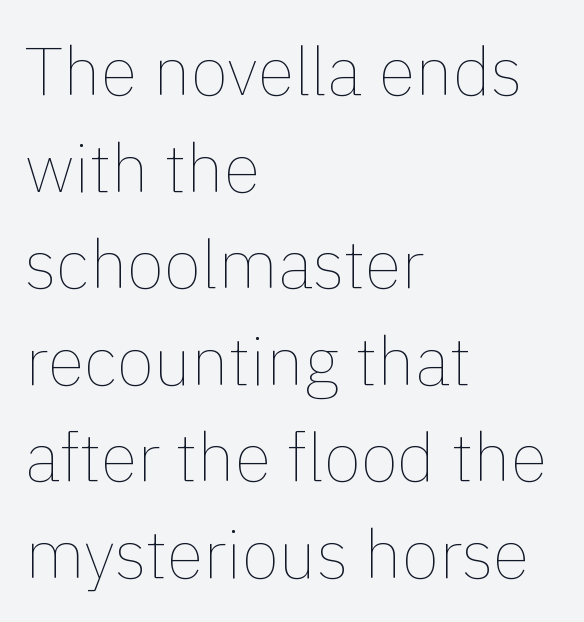
These lines sit exactly where default settings would place them. Note the varied advance widths — an 'i' is clearly narrower than an 'm'. The compositor pushed each line to the left boundary. Clear beneath every line of the passage.
